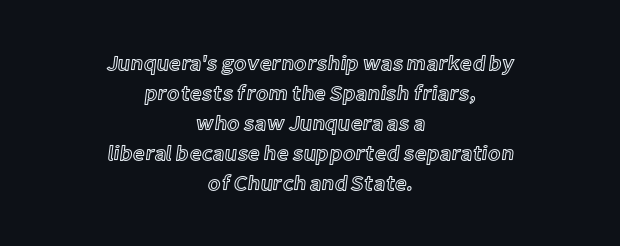
The image shows 21 px text type; set centered, normal line spacing (1.43x), normal letter spacing, not underlined.
